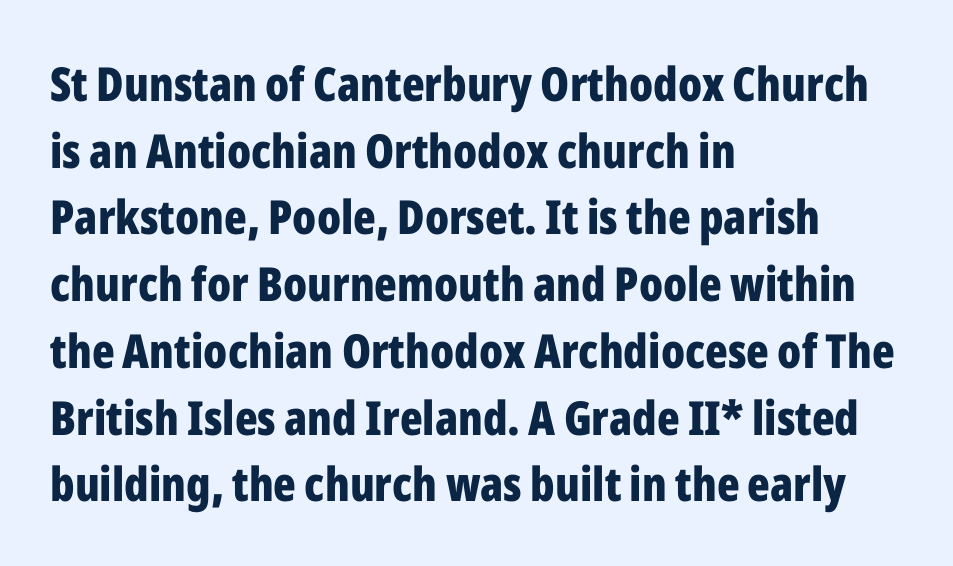
{"serif": "no", "italic": "no", "bold": "yes", "weight": "bold", "width": "condensed", "stroke_contrast": "low", "x_height": "medium", "monospaced": "no", "underline": "no", "align": "left", "line_spacing": "normal", "line_spacing_ratio": 1.42, "letter_spacing": "normal", "letter_spacing_em": 0.0, "glyph_px": 47}
